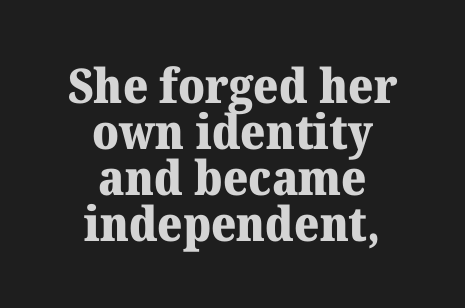
{"serif": "yes", "italic": "no", "bold": "yes", "weight": "heavy", "width": "normal", "stroke_contrast": "medium", "x_height": "medium", "monospaced": "no", "underline": "no", "align": "center", "line_spacing": "tight", "line_spacing_ratio": 0.96, "letter_spacing": "normal", "letter_spacing_em": 0.0, "glyph_px": 48}
